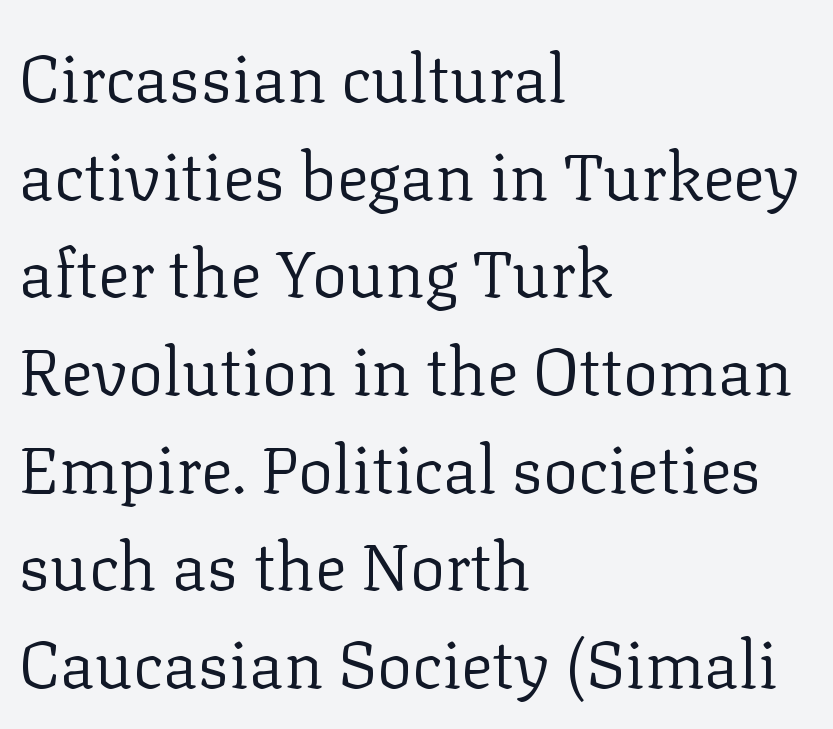
Each stroke keeps to a modest, everyday thickness or less. The passage shown is typed in a proportional face where columns would drift. Does the copy run flush right? No — it runs flush left. Stroke terminals: seriffed.
